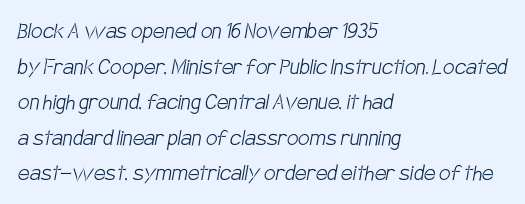
The horizontal fit of the characters is conventional and even. Quick note: interline space is typical. Reading down the block, your eye returns to a fixed left position each line. Compared with a typical body face, this is equally light or lighter still. Quick note: underline off.
